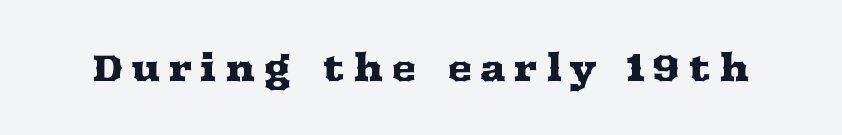
{"serif": "yes", "italic": "no", "width": "wide", "stroke_contrast": "medium", "x_height": "medium", "monospaced": "no", "underline": "no", "letter_spacing": "wide", "letter_spacing_em": 0.2, "glyph_px": 38}
